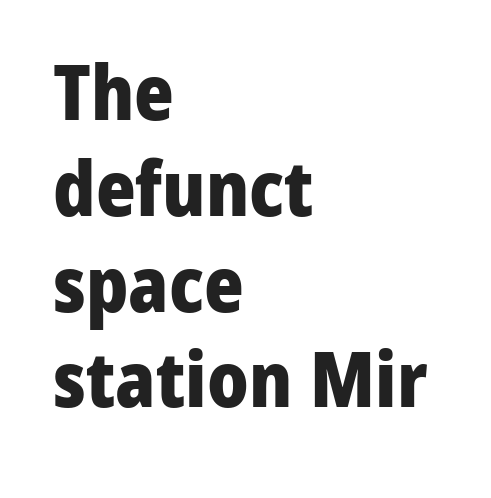
Q: Is the text bold? A: Yes.
Q: Is the text italic (slanted)? A: No, it is upright.
Q: Is the typeface a serif or a sans-serif typeface? A: Sans-serif.
Q: Is the text underlined? A: No.
Q: How is the paragraph aligned? A: Left-aligned.
Q: Is the spacing between letters normal or unusually wide? A: Normal.
Q: Is the spacing between lines tight, normal or loose? A: Normal.
Q: Width (condensed, normal, or wide)? A: Normal.
Q: Stroke contrast? A: Low.
Q: x-height? A: Medium.
Q: Monospaced? A: No.
